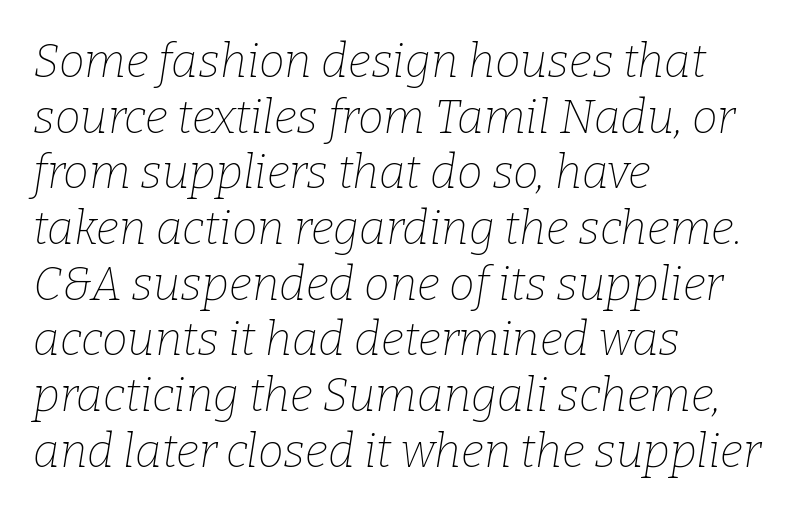
The image shows 46 px thin serif type, italic (leaning right); set left-aligned, line spacing 1.21x, normal letter spacing, not underlined; low stroke contrast and a medium x-height.
